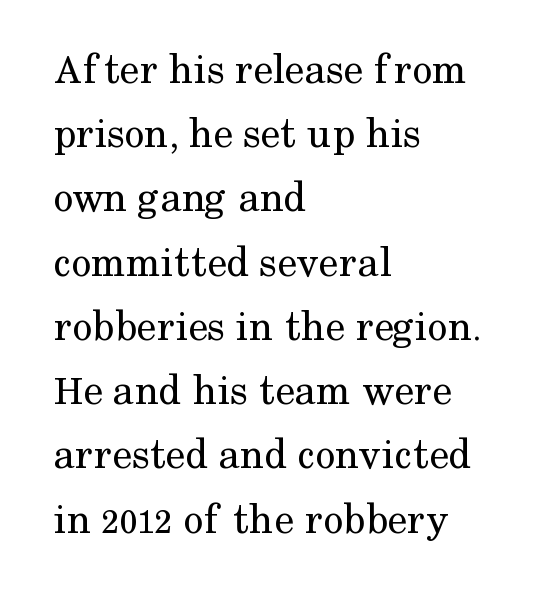
The image shows 44 px regular-weight serif type, upright; set left-aligned, normal line spacing (1.46x), normal letter spacing, not underlined; medium stroke contrast and a medium x-height.
